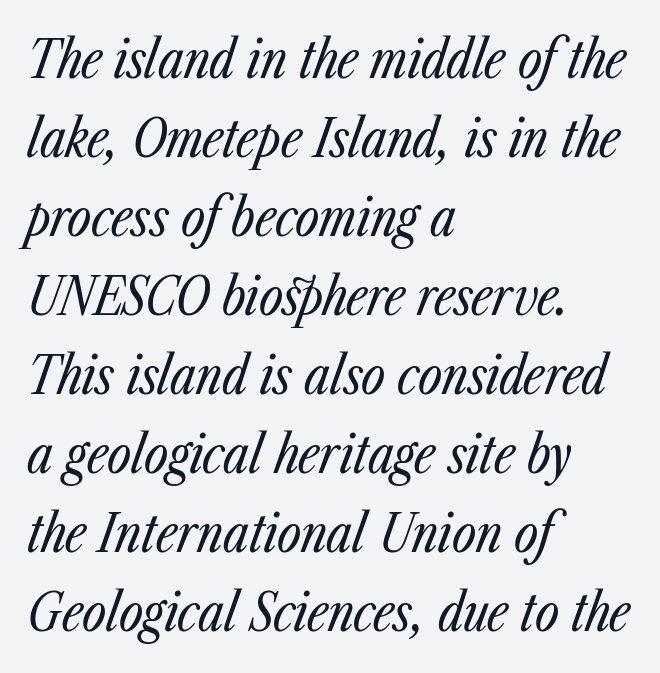
Nobody touched the tracking dial on this one. The weight tops out at a normal text grade. Notice how the stems are inclined rather than vertical — that's the hallmark of italics. The compositor pushed each line to the left boundary. This block has exactly the height ordinary leading produces. Note the varied advance widths — an 'i' is clearly narrower than an 'm'.
